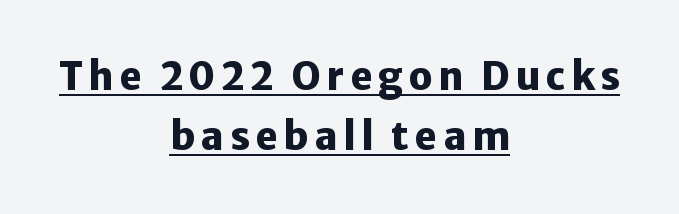
Q: Is the text bold? A: Yes.
Q: Is the text italic (slanted)? A: No, it is upright.
Q: Is the typeface a serif or a sans-serif typeface? A: Sans-serif.
Q: Is the text underlined? A: Yes.
Q: How is the paragraph aligned? A: Centered.
Q: Is the spacing between lines tight, normal or loose? A: Normal.
Q: Width (condensed, normal, or wide)? A: Normal.
Q: Stroke contrast? A: Low.
Q: x-height? A: Medium.
Q: Monospaced? A: No.
